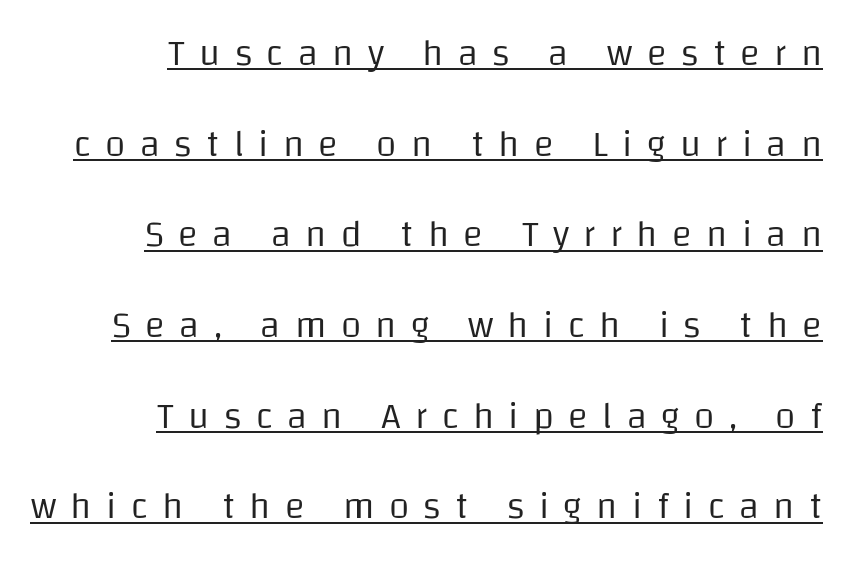
Every character sits straight up, as roman type does. Compared with a typical body face, this is equally light or lighter still. Reading down the block, your eye finds every line finishing at a fixed right position. Summary of vertical rhythm: relaxed, with wide interline spacing. Each letter keeps its own natural width here, so spacing adapts to shape.
